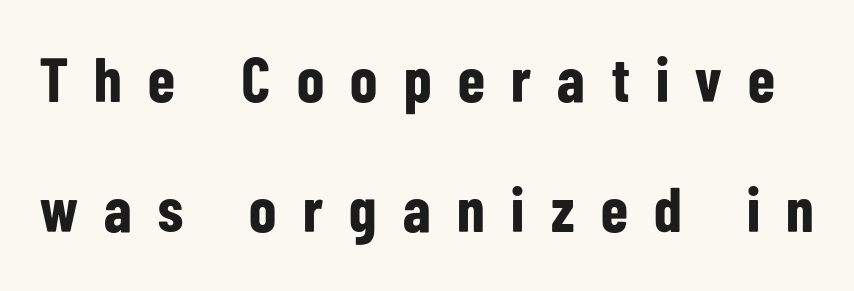
{"serif": "no", "italic": "no", "bold": "yes", "weight": "bold", "width": "condensed", "stroke_contrast": "low", "x_height": "medium", "monospaced": "no", "underline": "no", "line_spacing": "loose", "line_spacing_ratio": 2.07, "letter_spacing": "wide", "letter_spacing_em": 0.42, "glyph_px": 63}
